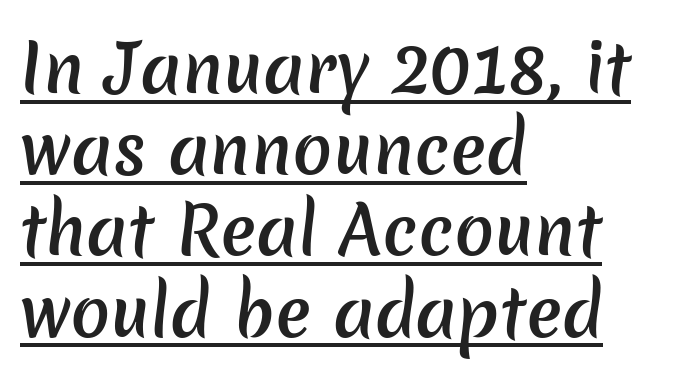
{"serif": "no", "bold": "semi", "weight": "semibold", "width": "normal", "stroke_contrast": "low", "x_height": "medium", "monospaced": "no", "underline": "yes", "align": "left", "line_spacing_ratio": 1.23, "letter_spacing": "normal", "letter_spacing_em": 0.0, "glyph_px": 66}
